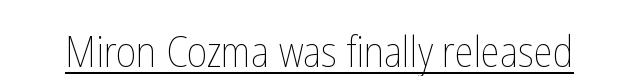
The image shows 43 px thin, condensed type, upright; set normal letter spacing, underlined; low stroke contrast and a medium x-height.
